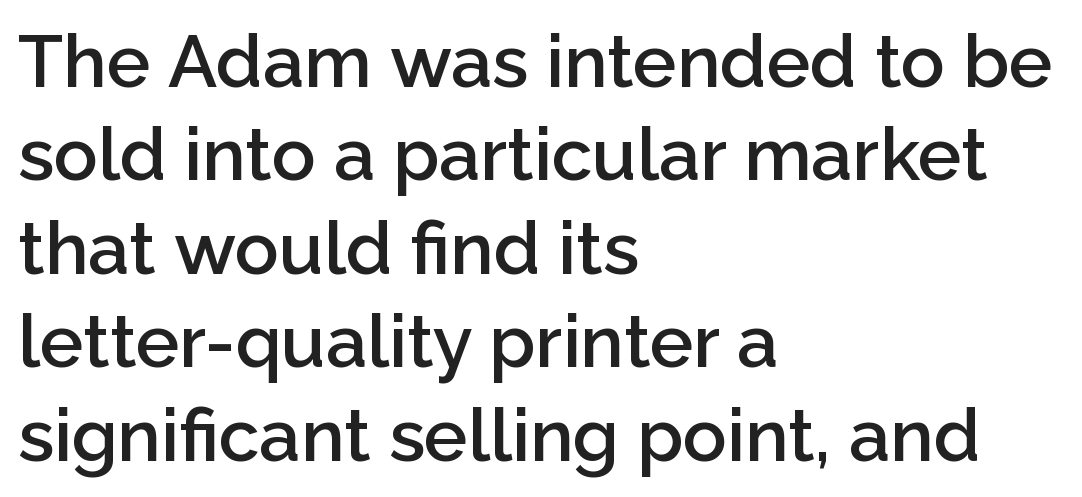
{"serif": "no", "italic": "no", "bold": "semi", "weight": "semibold", "width": "normal", "stroke_contrast": "low", "x_height": "medium", "monospaced": "no", "underline": "no", "align": "left", "line_spacing": "normal", "line_spacing_ratio": 1.28, "letter_spacing": "normal", "letter_spacing_em": 0.0, "glyph_px": 73}
